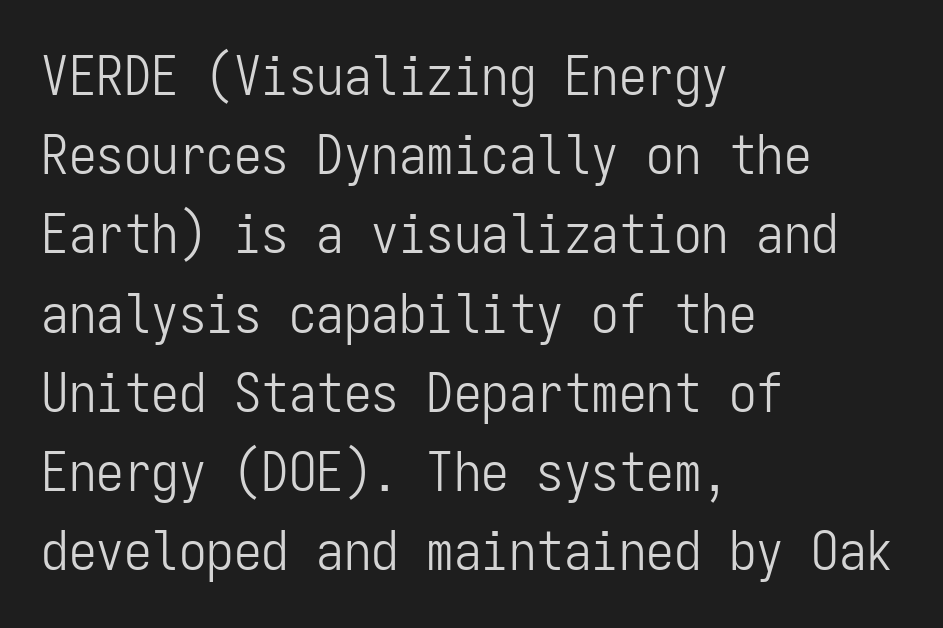
The image shows 55 px light, condensed sans-serif type, upright, monospaced; set left-aligned, normal line spacing (1.44x), normal letter spacing, not underlined; low stroke contrast and a medium x-height.
